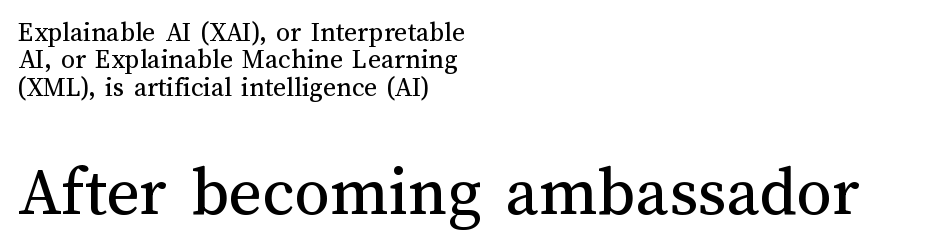
Nothing unusual about the tracking: characters are spaced as the font intends. Character widths vary here, with narrow letters taking less room than wide ones. Vertically, the passage feels compressed, each row crowding the next. Posture: straight, roman, zero tilt. Weight class: somewhere from thin through regular. If you drew a ruler down the left edge, every line would touch it.
